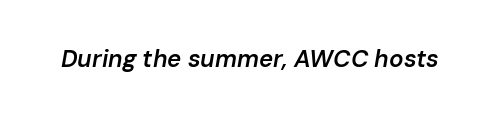
In terms of posture, this sample is oblique. The rendering keeps characters at their native spacing. The string is rendered with underlining switched off. Look at the stroke-to-counter ratio: somewhat heavy, a semibold.
